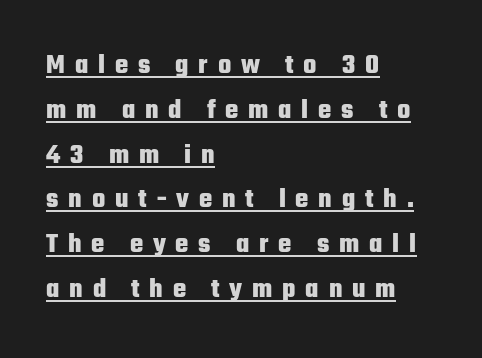
A dark, heavy texture on the line: the type is bold. The rendering uses natural spacing where letterforms have individual widths. This rendering widens character spacing well past its baseline value. The passage shown is underscored from start to finish. This sample uses an upright cut, with every glyph sitting square on the baseline. Does the leading feel generous? No, just average.
